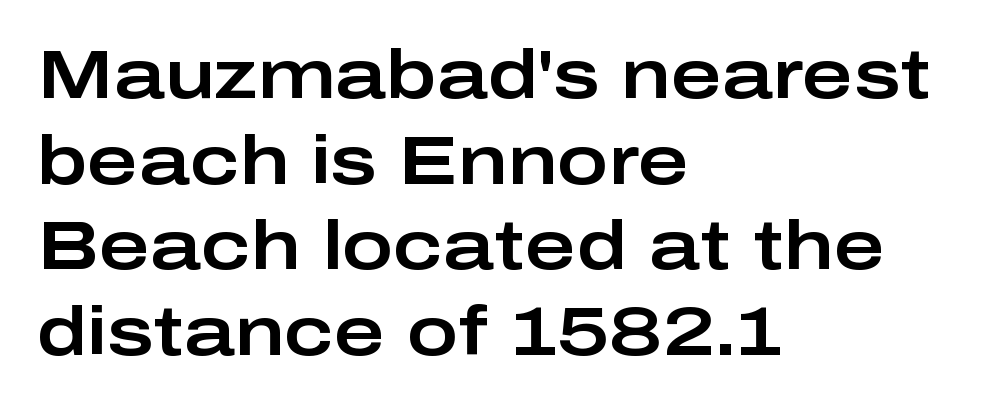
Q: Is the text italic (slanted)? A: No, it is upright.
Q: Is the typeface a serif or a sans-serif typeface? A: Sans-serif.
Q: Is the text underlined? A: No.
Q: How is the paragraph aligned? A: Left-aligned.
Q: Is the spacing between letters normal or unusually wide? A: Normal.
Q: Width (condensed, normal, or wide)? A: Wide.
Q: Stroke contrast? A: Low.
Q: x-height? A: Medium.
Q: Monospaced? A: No.
